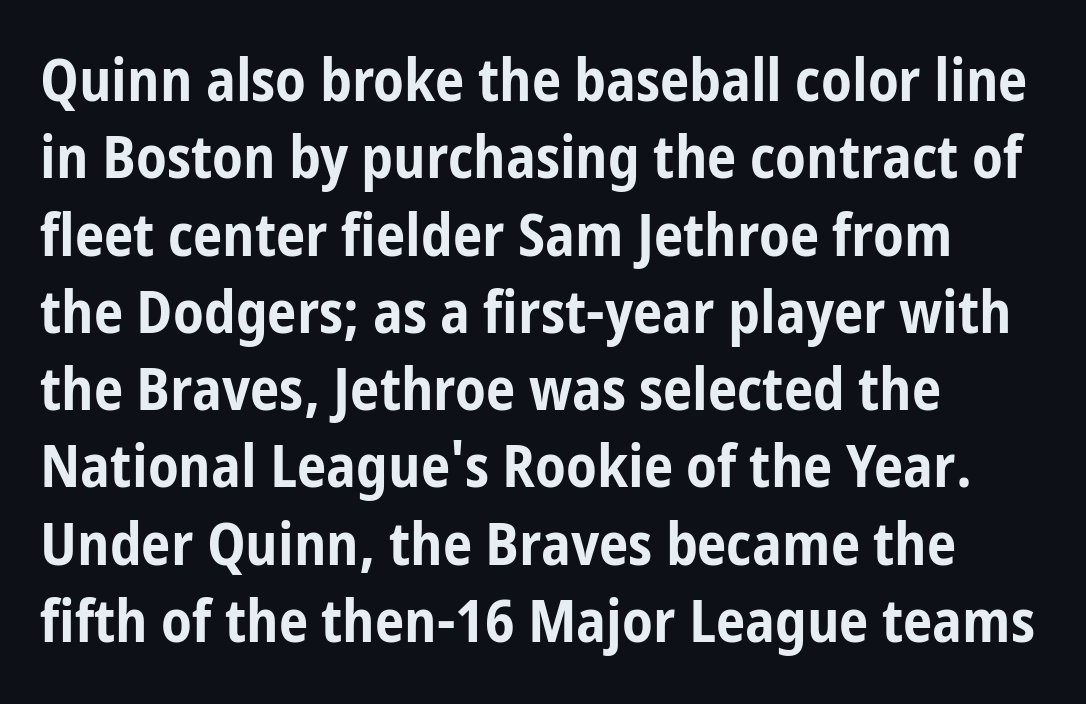
Q: Is the text bold? A: Yes.
Q: Is the text italic (slanted)? A: No, it is upright.
Q: Is the typeface a serif or a sans-serif typeface? A: Sans-serif.
Q: Is the text underlined? A: No.
Q: How is the paragraph aligned? A: Left-aligned.
Q: Is the spacing between letters normal or unusually wide? A: Normal.
Q: Is the spacing between lines tight, normal or loose? A: Normal.
Q: Width (condensed, normal, or wide)? A: Condensed.
Q: Stroke contrast? A: Low.
Q: x-height? A: Medium.
Q: Monospaced? A: No.
